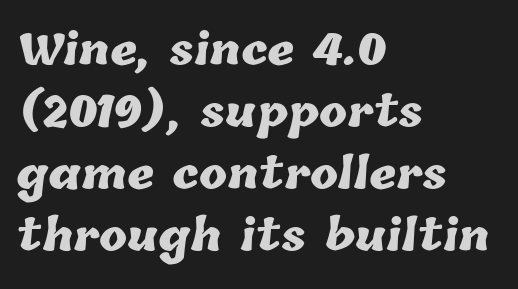
{"bold": "yes", "weight": "heavy", "width": "normal", "stroke_contrast": "low", "x_height": "medium", "monospaced": "no", "underline": "no", "align": "left", "line_spacing": "normal", "line_spacing_ratio": 1.48, "letter_spacing": "normal", "letter_spacing_em": 0.0, "glyph_px": 42}
